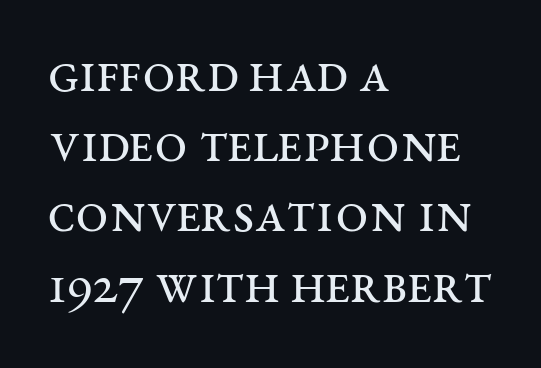
The passage shown is not underscored anywhere. Caption: standard tracking, unaltered. Compared with a typical body face, this is equally light or lighter still. Casual observation: everything's shoved over to the left. These lines are composed in type with serifs.
